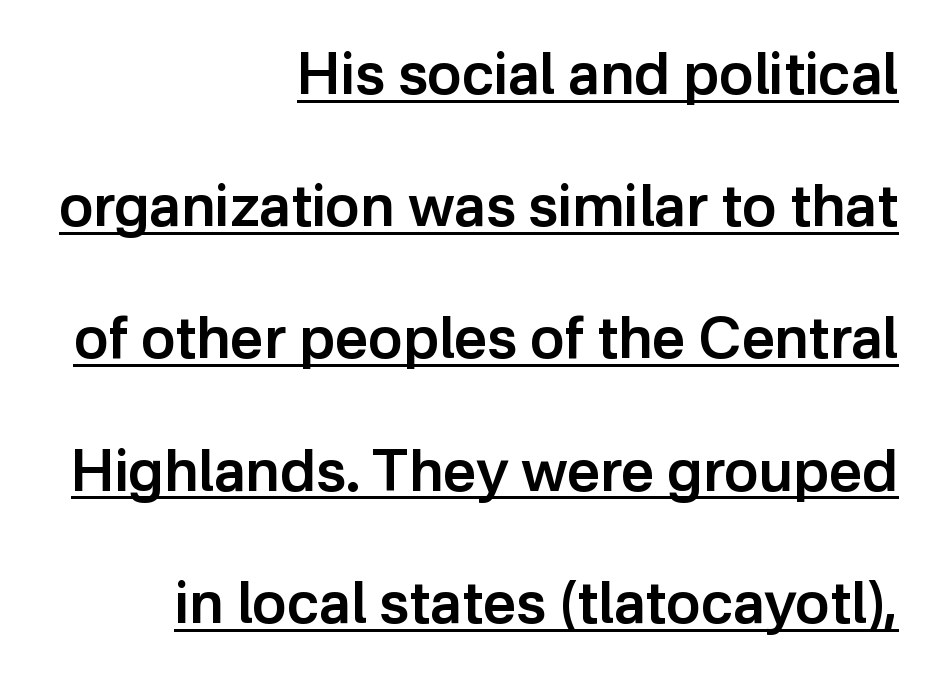
The image shows 58 px semibold sans-serif type, upright; set right-aligned, loose line spacing (2.28x), normal letter spacing, underlined; low stroke contrast and a medium x-height.
